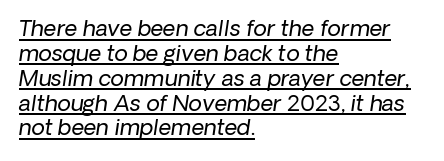
The passage shown is not bold in any degree. A typesetter would call this zero additional tracking. The rendered words wear a rule along their underside. You could barely slide anything between these rows.
